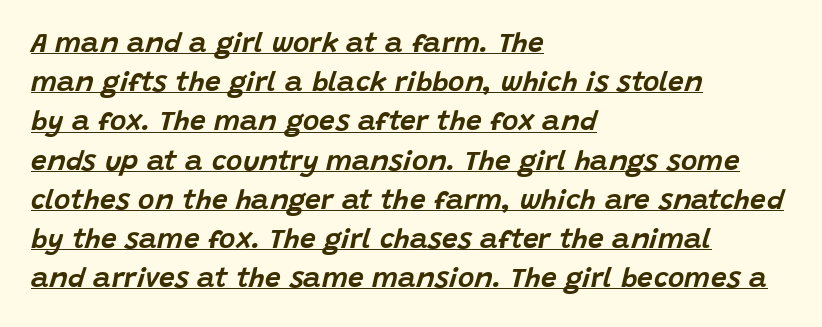
Inter-character spacing is left at the font's built-in metrics. Do the characters align in a grid? No, the font is proportional. The rendered words wear a rule along their underside. Leading: standard.
